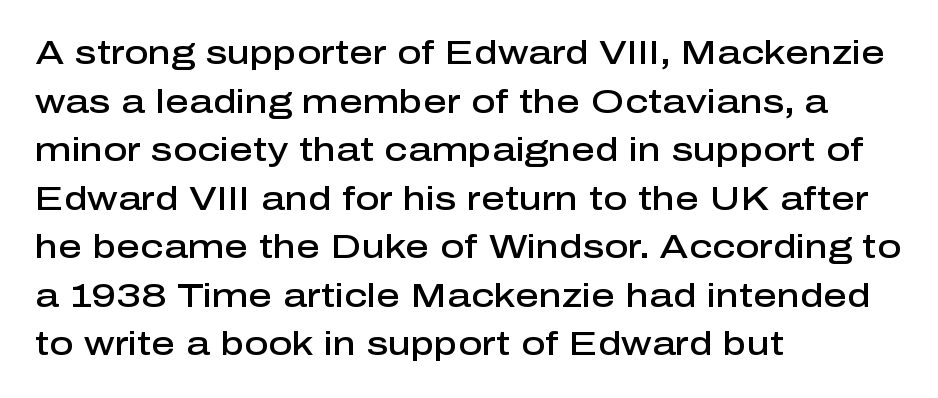
{"serif": "no", "italic": "no", "bold": "semi", "weight": "semibold", "width": "normal", "stroke_contrast": "low", "x_height": "medium", "monospaced": "no", "underline": "no", "align": "left", "line_spacing": "normal", "line_spacing_ratio": 1.47, "letter_spacing": "normal", "letter_spacing_em": 0.0, "glyph_px": 33}
